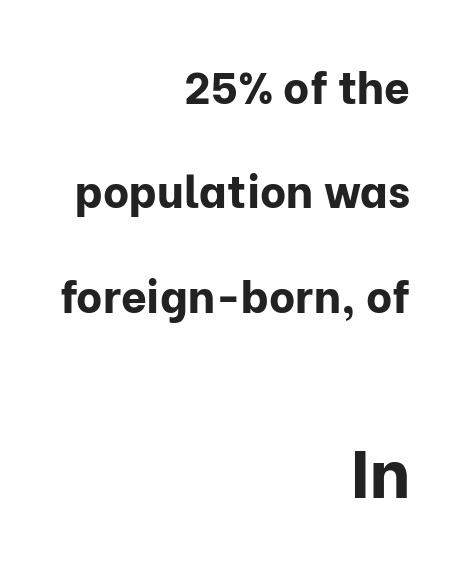
Visually the block forms a straight wall on the right and a jagged coastline on the left. No italicization has been applied; the sample stays upright. Is the letter spacing exaggerated? No — it looks like the ordinary default. Small over large — that's the arrangement of the two blocks here. Interline gaps are noticeably wide in this sample.
